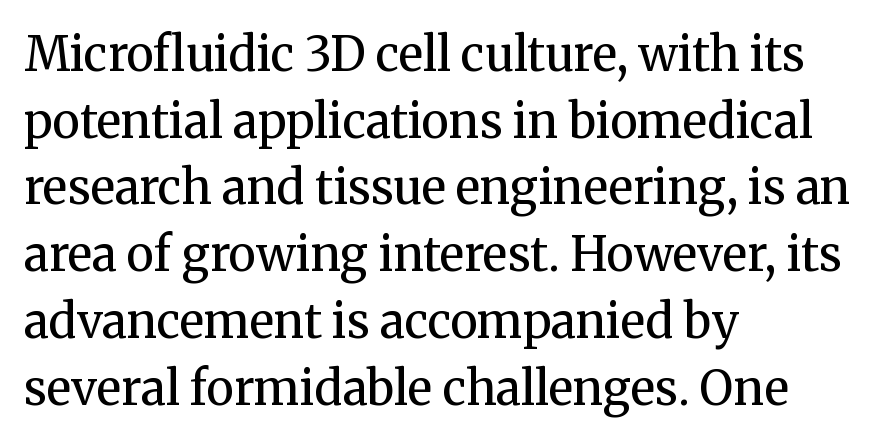
The image shows 47 px regular-weight serif type, upright; set left-aligned, normal line spacing (1.42x), normal letter spacing, not underlined; medium stroke contrast and a medium x-height.
